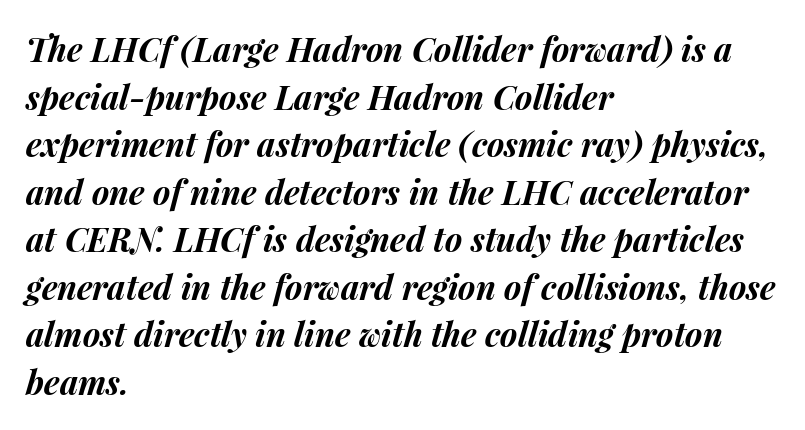
Q: Is the text bold? A: Yes.
Q: Is the text italic (slanted)? A: Yes, it leans right by about 15 degrees.
Q: Is the text underlined? A: No.
Q: How is the paragraph aligned? A: Left-aligned.
Q: Is the spacing between letters normal or unusually wide? A: Normal.
Q: Is the spacing between lines tight, normal or loose? A: Normal.
Q: Width (condensed, normal, or wide)? A: Normal.
Q: Stroke contrast? A: Medium.
Q: x-height? A: Medium.
Q: Monospaced? A: No.
